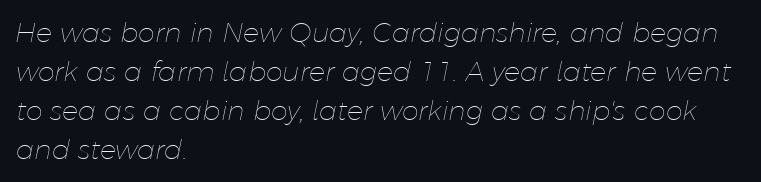
Rendered with sloped, italic letterforms. Regular leading. Short note: letters normally spaced. Heaviness? Minimal to ordinary, like unemphasized prose. The lines are quadded left. Letters rest on an invisible, unmarked baseline.
